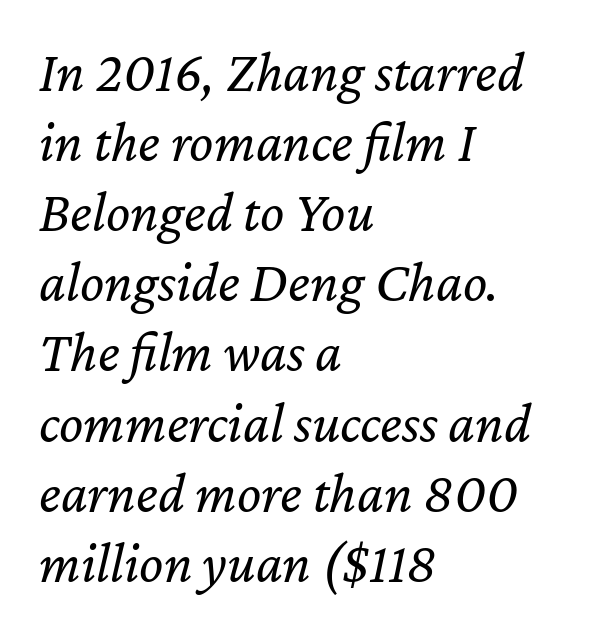
The image shows 57 px regular-weight type, italic (leaning right); set left-aligned, line spacing 1.23x, normal letter spacing, not underlined; low stroke contrast and a medium x-height.
